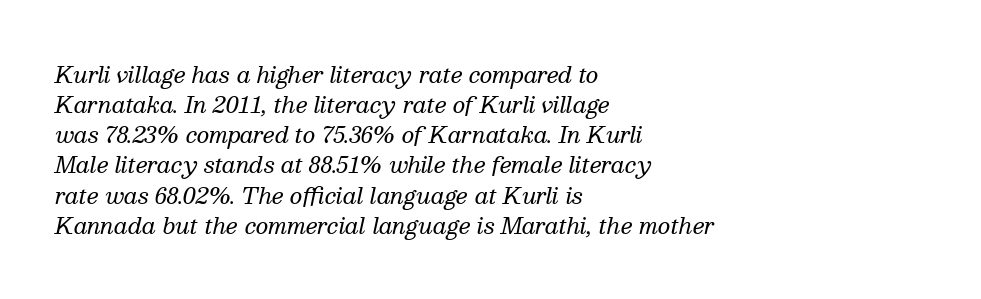
The image shows 22 px text type, italic (leaning right); set left-aligned, normal line spacing (1.37x), normal letter spacing, not underlined.
